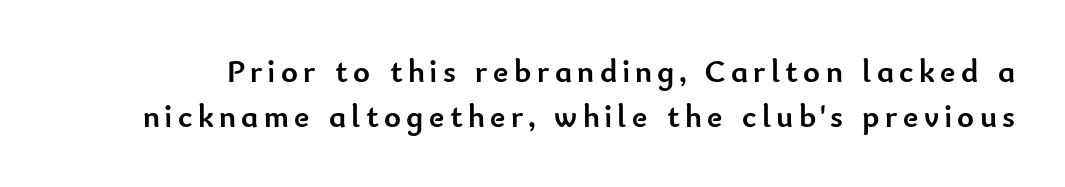
The image shows 32 px semibold sans-serif type, upright; set normal line spacing (1.4x), not underlined; low stroke contrast and a small x-height.
